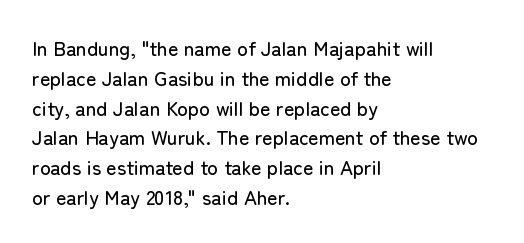
The image shows 20 px text type, upright; set left-aligned, normal line spacing (1.49x), normal letter spacing, not underlined.
